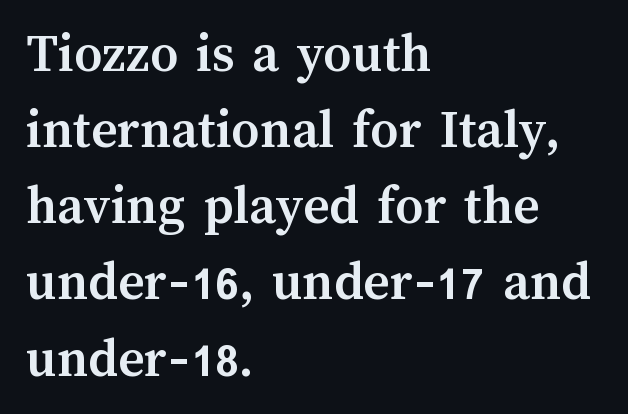
Q: Is the text bold? A: Yes.
Q: Is the text italic (slanted)? A: No, it is upright.
Q: Is the text underlined? A: No.
Q: How is the paragraph aligned? A: Left-aligned.
Q: Is the spacing between letters normal or unusually wide? A: Normal.
Q: Is the spacing between lines tight, normal or loose? A: Normal.
Q: Width (condensed, normal, or wide)? A: Normal.
Q: Stroke contrast? A: Medium.
Q: x-height? A: Medium.
Q: Monospaced? A: No.
